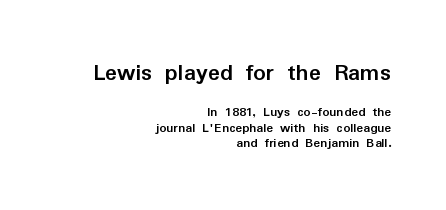
The image shows 25 px bold type, upright; set right-aligned, tight line spacing (1.1x), normal letter spacing, not underlined; the first (top) block is 1.79x larger.
